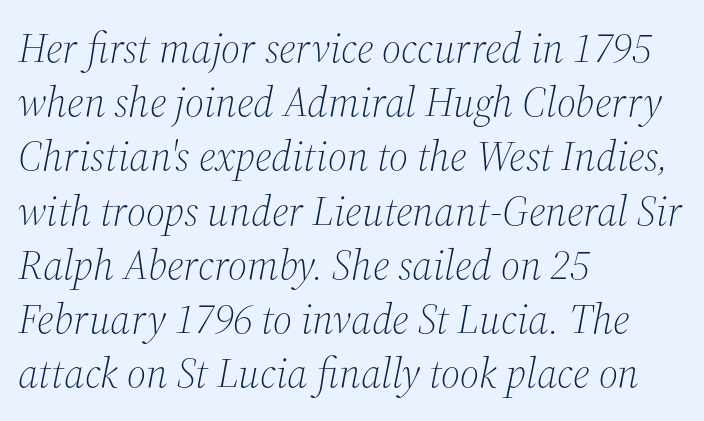
{"serif": "yes", "italic": "yes", "lean": "right", "slant_degrees": 12, "bold": "no", "weight": "light", "width": "normal", "stroke_contrast": "medium", "x_height": "medium", "monospaced": "no", "underline": "no", "align": "left", "line_spacing": "normal", "line_spacing_ratio": 1.29, "letter_spacing": "normal", "letter_spacing_em": 0.0, "glyph_px": 42}
